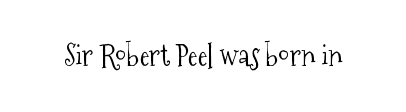
You could not count columns in this text — the font is proportionally spaced. A roman cut, with each character standing at attention. The words here are not underlined. Letter spacing: default.
